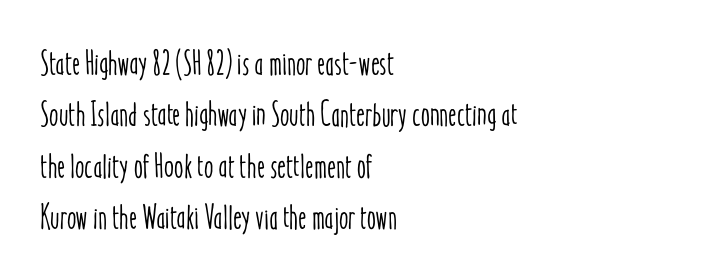
The image shows 34 px condensed type, upright; set left-aligned, normal line spacing (1.51x), normal letter spacing, not underlined; low stroke contrast and a medium x-height.
